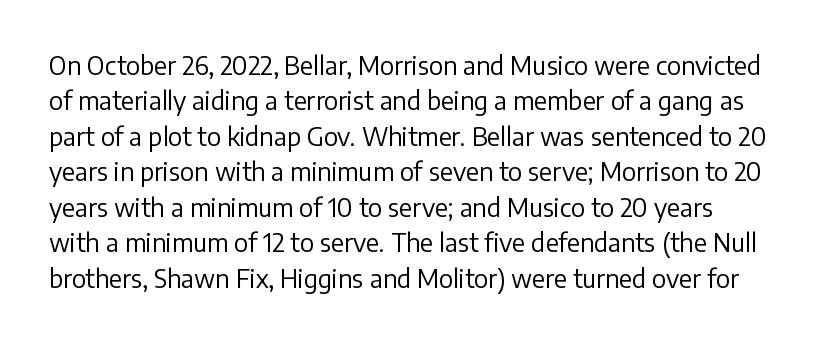
Q: Is the text bold? A: No.
Q: Is the text italic (slanted)? A: No, it is upright.
Q: Is the text underlined? A: No.
Q: Is the spacing between letters normal or unusually wide? A: Normal.
Q: Is the spacing between lines tight, normal or loose? A: Normal.
